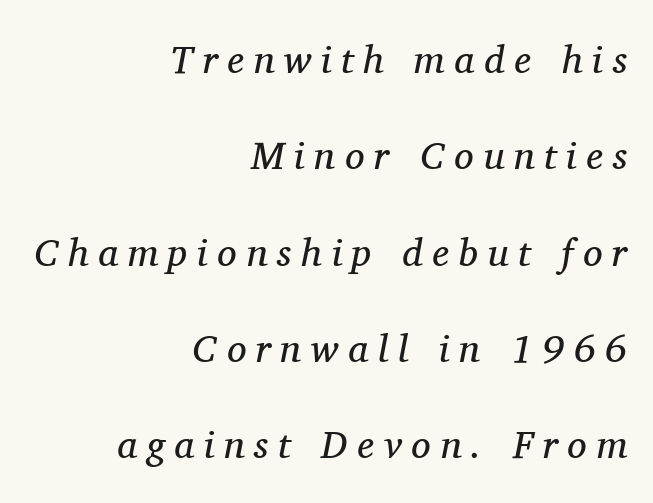
The image shows 39 px regular-weight serif type, italic (leaning right); set right-aligned, loose line spacing (2.47x), unusually wide letter spacing (+0.25 em), not underlined; medium stroke contrast and a medium x-height.
